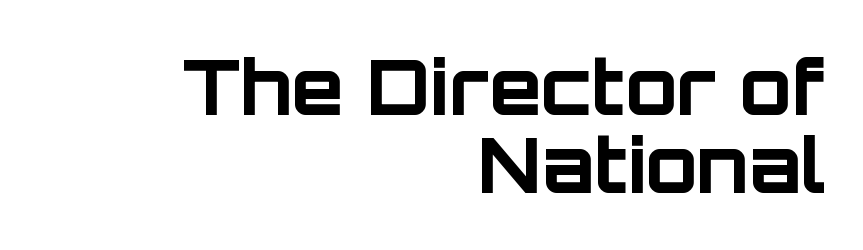
{"serif": "no", "italic": "no", "bold": "yes", "weight": "bold", "width": "normal", "stroke_contrast": "low", "x_height": "large", "monospaced": "no", "underline": "no", "align": "right", "line_spacing": "tight", "line_spacing_ratio": 1.02, "letter_spacing": "normal", "letter_spacing_em": 0.0, "glyph_px": 76}
